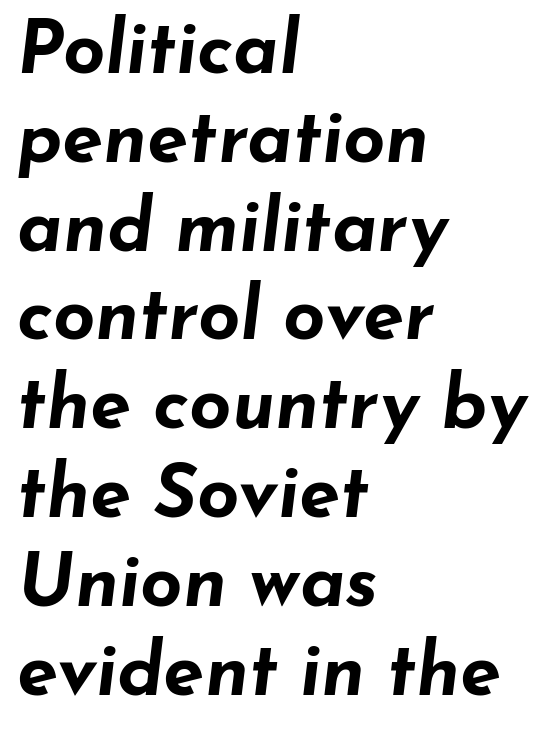
{"italic": "yes", "lean": "right", "slant_degrees": 7, "bold": "yes", "weight": "bold", "width": "wide", "stroke_contrast": "low", "x_height": "small", "monospaced": "no", "underline": "no", "align": "left", "line_spacing_ratio": 1.2, "letter_spacing": "normal", "letter_spacing_em": 0.0, "glyph_px": 74}
